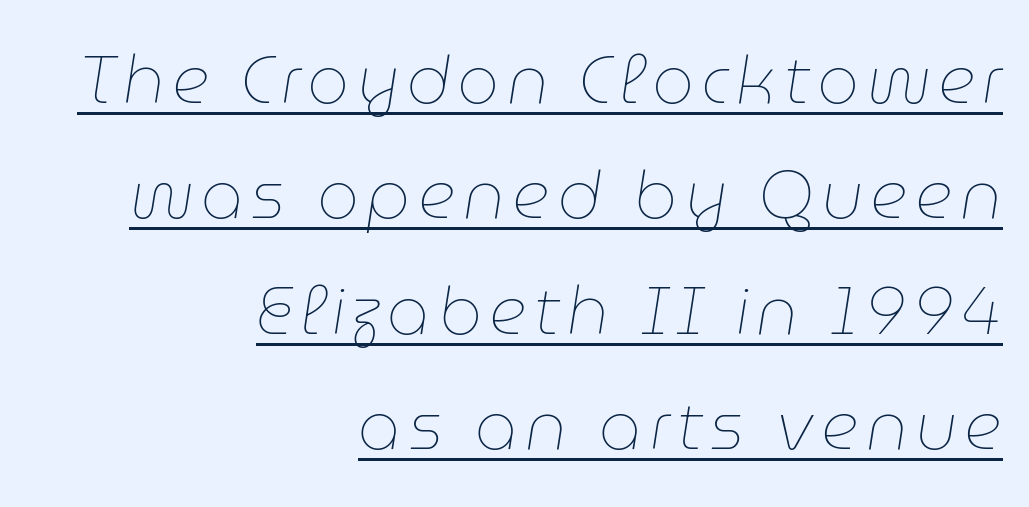
A typesetter would call this proportional, since set widths differ per character. Casual observation: everything's shoved over to the right. The passage shown leans; its letterforms are oblique. The specimen includes a rule beneath the text block's lines. The characters are drawn with everyday or finer stroke widths.
